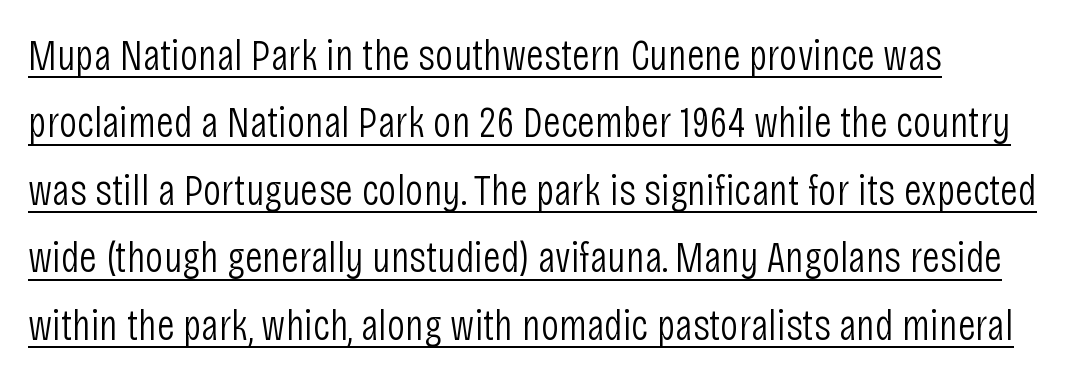
The image shows 45 px light, condensed sans-serif type, upright; set left-aligned, normal line spacing (1.5x), normal letter spacing, underlined; low stroke contrast and a large x-height.
